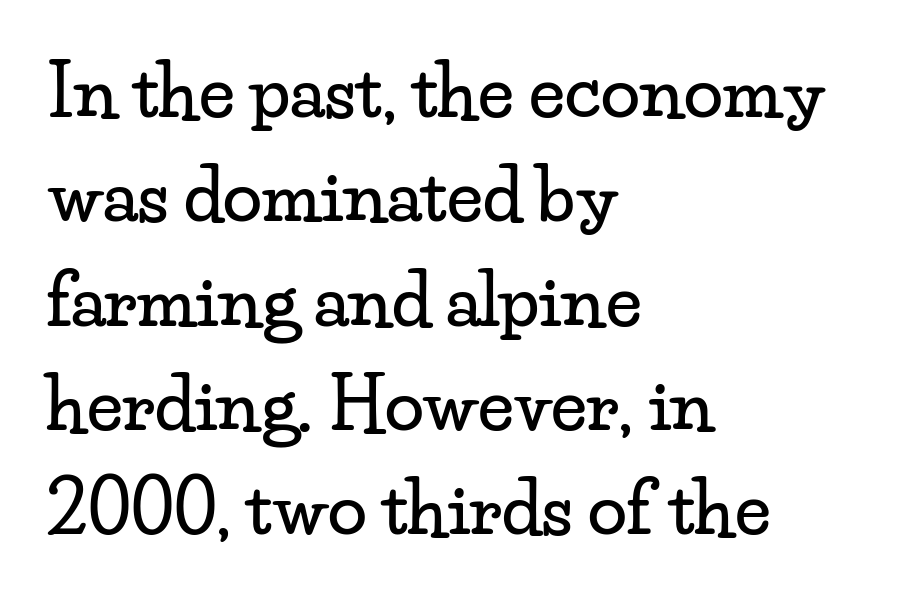
{"serif": "yes", "italic": "no", "width": "wide", "stroke_contrast": "low", "x_height": "small", "monospaced": "no", "underline": "no", "align": "left", "line_spacing": "normal", "line_spacing_ratio": 1.47, "letter_spacing": "normal", "letter_spacing_em": 0.0, "glyph_px": 71}
